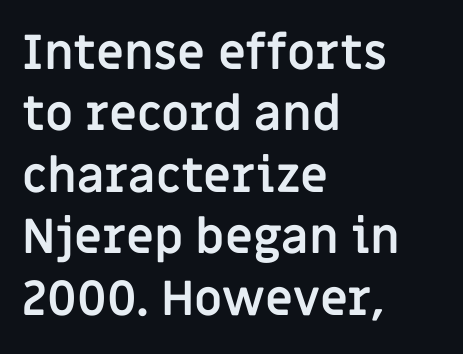
{"serif": "no", "italic": "no", "bold": "yes", "weight": "semibold", "width": "normal", "stroke_contrast": "low", "x_height": "large", "monospaced": "no", "underline": "no", "align": "left", "line_spacing": "normal", "line_spacing_ratio": 1.28, "letter_spacing": "normal", "letter_spacing_em": 0.0, "glyph_px": 48}
